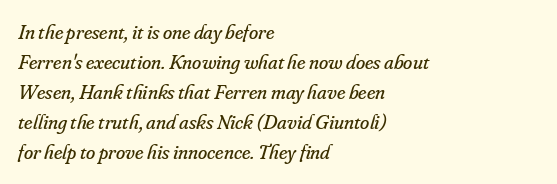
Observe the lean: these are italic letterforms. The passage shown is not underscored anywhere. Left-aligned paragraph, ragged on the right. A normal amount of white space separates one row of letters from the next.
